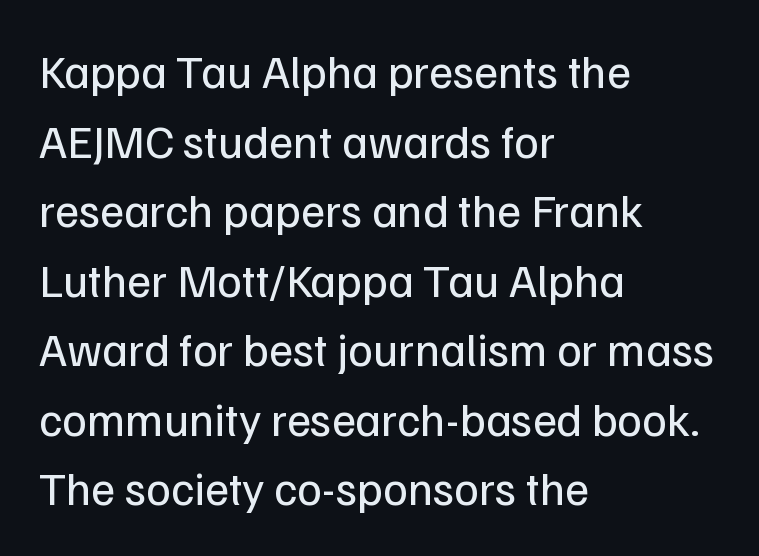
The image shows 47 px regular-weight sans-serif type, upright; set left-aligned, normal line spacing (1.48x), normal letter spacing, not underlined; low stroke contrast and a medium x-height.
